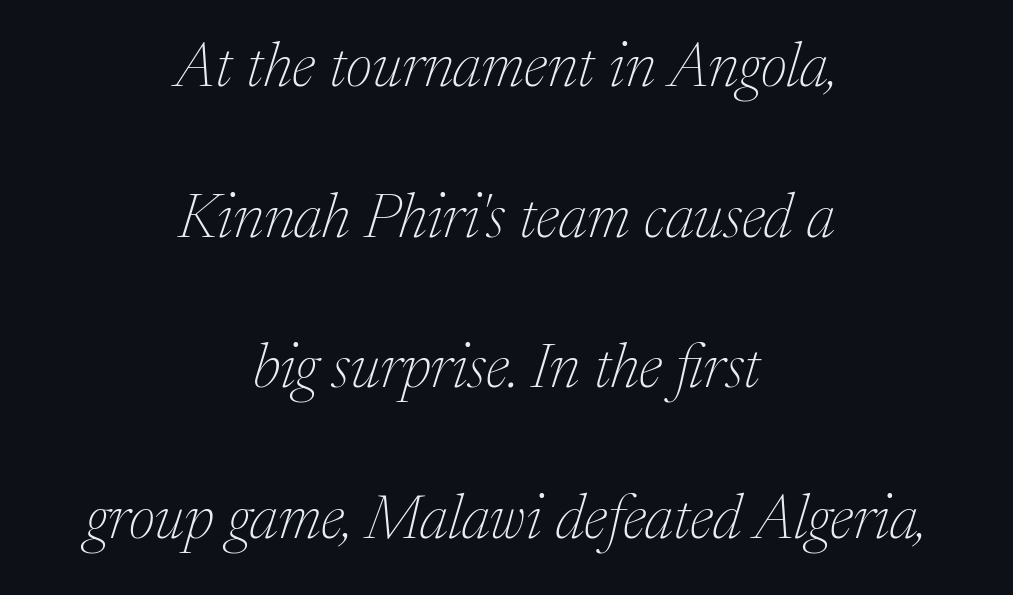
{"serif": "yes", "italic": "yes", "lean": "right", "slant_degrees": 17, "bold": "no", "weight": "thin", "width": "normal", "stroke_contrast": "medium", "x_height": "medium", "monospaced": "no", "underline": "no", "align": "center", "line_spacing": "loose", "line_spacing_ratio": 2.43, "letter_spacing": "normal", "letter_spacing_em": 0.0, "glyph_px": 62}
